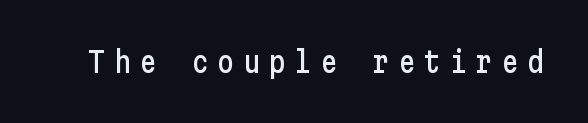
{"serif": "no", "italic": "no", "width": "condensed", "stroke_contrast": "low", "x_height": "medium", "underline": "no", "letter_spacing": "wide", "letter_spacing_em": 0.29, "glyph_px": 29}
